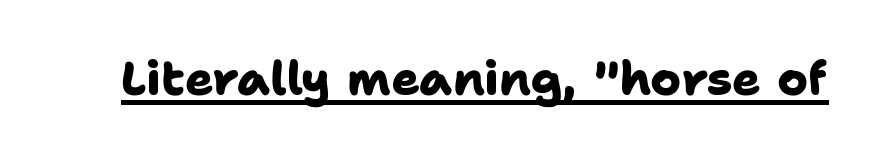
There is no visible air inserted between adjacent glyphs. The characters display no serif detailing; their extremities are plain. The letters advance in unequal steps, a hallmark of proportional type. The sample has been set heavy, in full bold.
